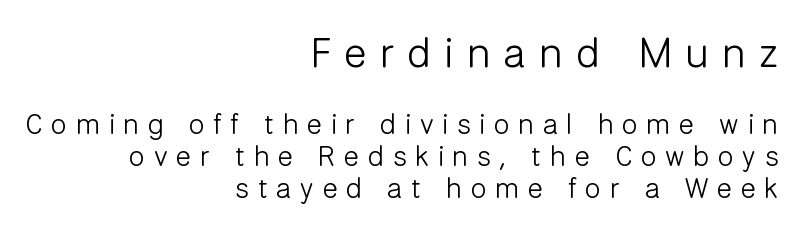
The image shows 42 px light sans-serif type, upright; set right-aligned, tight line spacing (1.15x), unusually wide letter spacing (+0.32 em), not underlined; the first (top) block is 1.5x larger; low stroke contrast and a medium x-height.
